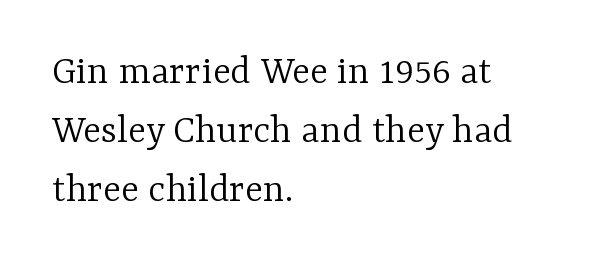
Q: Is the text bold? A: No.
Q: Is the text italic (slanted)? A: No, it is upright.
Q: Is the typeface a serif or a sans-serif typeface? A: Serif.
Q: Is the text underlined? A: No.
Q: How is the paragraph aligned? A: Left-aligned.
Q: Is the spacing between letters normal or unusually wide? A: Normal.
Q: Is the spacing between lines tight, normal or loose? A: Normal.
Q: Width (condensed, normal, or wide)? A: Normal.
Q: Stroke contrast? A: Low.
Q: x-height? A: Medium.
Q: Monospaced? A: No.
